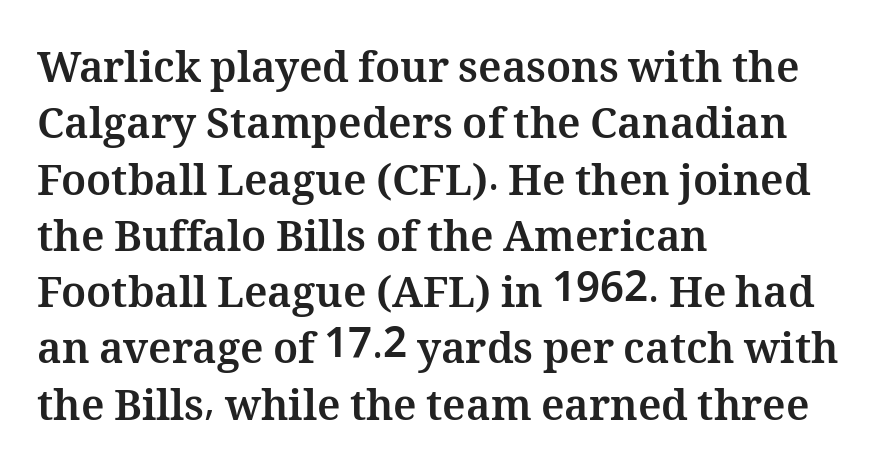
The image shows 42 px bold type, upright; set left-aligned, normal line spacing (1.34x), normal letter spacing, not underlined; medium stroke contrast and a medium x-height.
